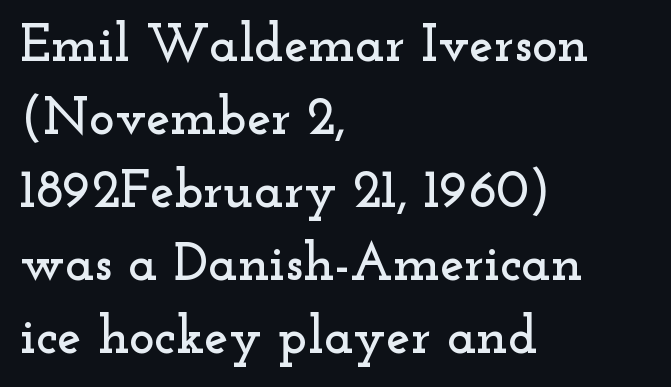
Q: Is the text italic (slanted)? A: No, it is upright.
Q: Is the typeface a serif or a sans-serif typeface? A: Serif.
Q: Is the text underlined? A: No.
Q: How is the paragraph aligned? A: Left-aligned.
Q: Is the spacing between letters normal or unusually wide? A: Normal.
Q: Is the spacing between lines tight, normal or loose? A: Normal.
Q: Width (condensed, normal, or wide)? A: Wide.
Q: Stroke contrast? A: Low.
Q: x-height? A: Small.
Q: Monospaced? A: No.
